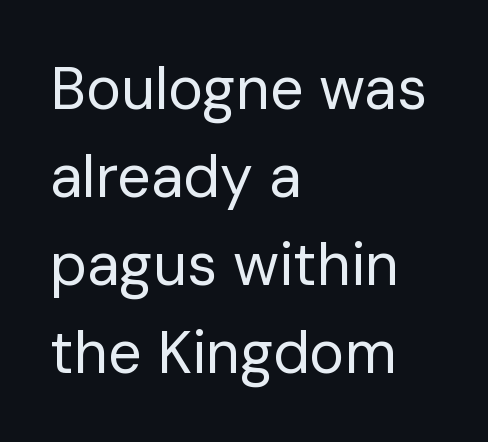
The image shows 59 px regular-weight sans-serif type, upright; set left-aligned, normal line spacing (1.49x), normal letter spacing, not underlined; low stroke contrast and a medium x-height.
